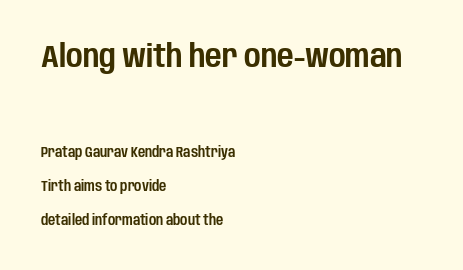
The glyphs in this specimen are sans serif. Note the varied advance widths — an 'i' is clearly narrower than an 'm'. This rendering features lettering with no underline. The composition opens big and finishes small.
